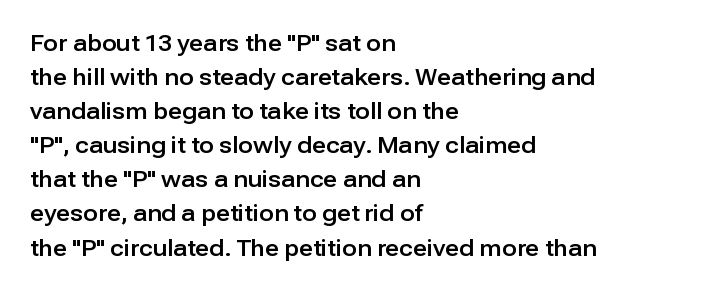
{"italic": "no", "underline": "no", "align": "left", "line_spacing": "normal", "line_spacing_ratio": 1.55, "letter_spacing": "normal", "letter_spacing_em": 0.0, "glyph_px": 22}
